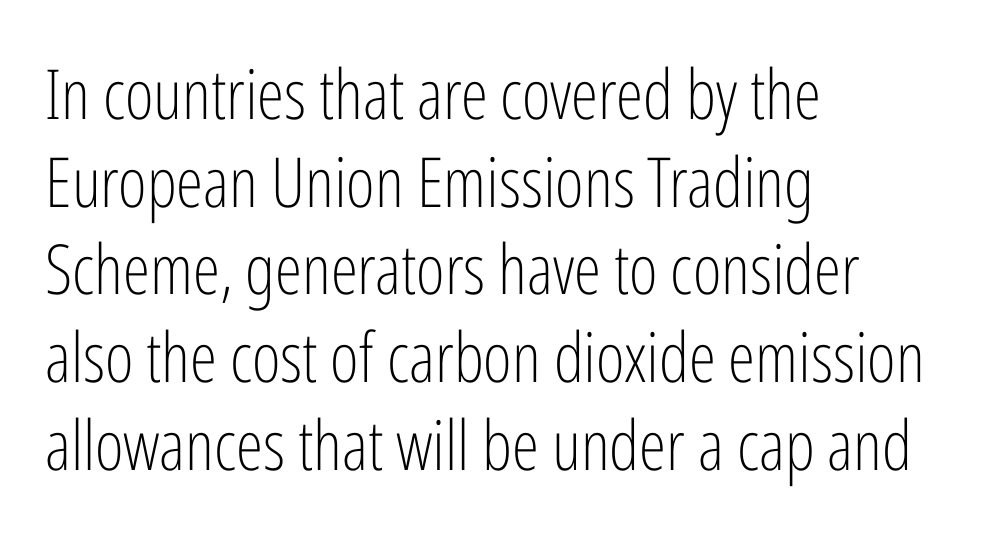
The image shows 69 px light, condensed sans-serif type, upright; set left-aligned, normal line spacing (1.27x), normal letter spacing, not underlined; low stroke contrast and a medium x-height.
